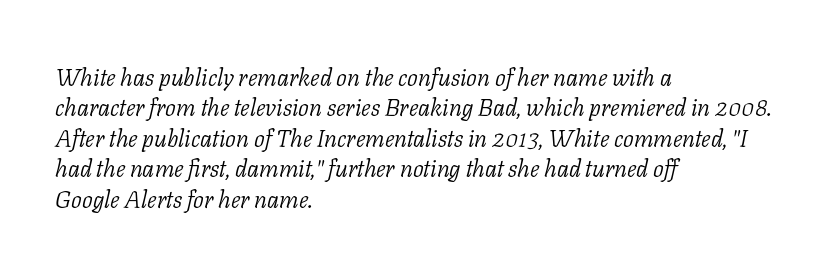
The image shows 24 px text type, italic (leaning right); set left-aligned, normal line spacing (1.27x), normal letter spacing, not underlined.
